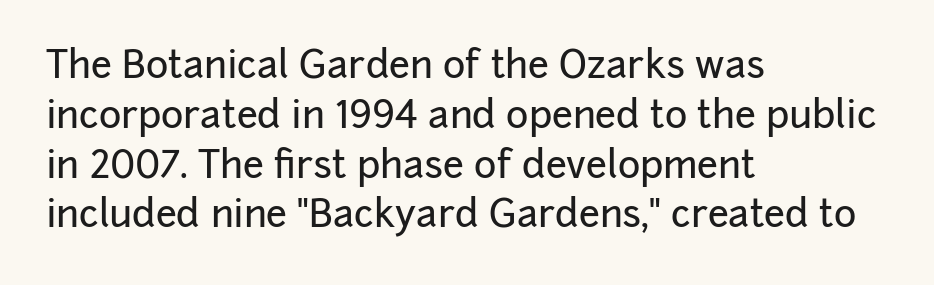
{"serif": "no", "italic": "no", "width": "normal", "stroke_contrast": "low", "x_height": "medium", "monospaced": "no", "underline": "no", "align": "left", "line_spacing": "normal", "line_spacing_ratio": 1.31, "letter_spacing": "normal", "letter_spacing_em": 0.0, "glyph_px": 38}
